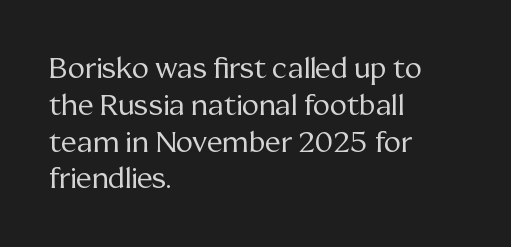
The image shows 29 px regular-weight serif type, upright; set left-aligned, normal line spacing (1.27x), normal letter spacing, not underlined; medium stroke contrast and a medium x-height.
